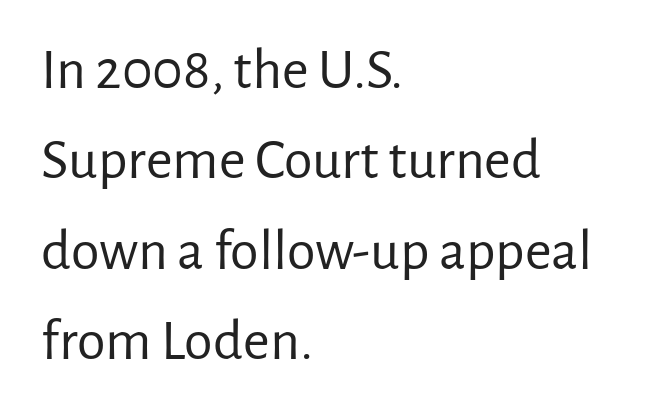
The image shows 58 px regular-weight sans-serif type, upright; set left-aligned, normal line spacing (1.56x), normal letter spacing, not underlined; low stroke contrast and a medium x-height.
